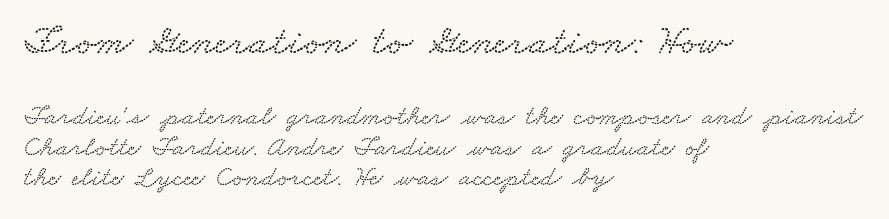
{"width": "wide", "stroke_contrast": "low", "x_height": "small", "monospaced": "no", "underline": "no", "align": "left", "line_spacing": "tight", "line_spacing_ratio": 1.1, "letter_spacing": "normal", "letter_spacing_em": 0.0, "larger_block": "first", "size_ratio": 1.5, "glyph_px": 42}
